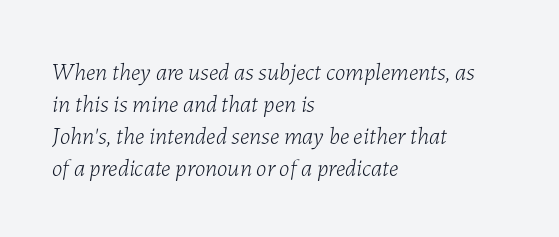
{"italic": "yes", "lean": "right", "slant_degrees": 7, "bold": "no", "underline": "no", "align": "left", "line_spacing": "normal", "line_spacing_ratio": 1.34, "letter_spacing": "normal", "letter_spacing_em": 0.0, "glyph_px": 24}
